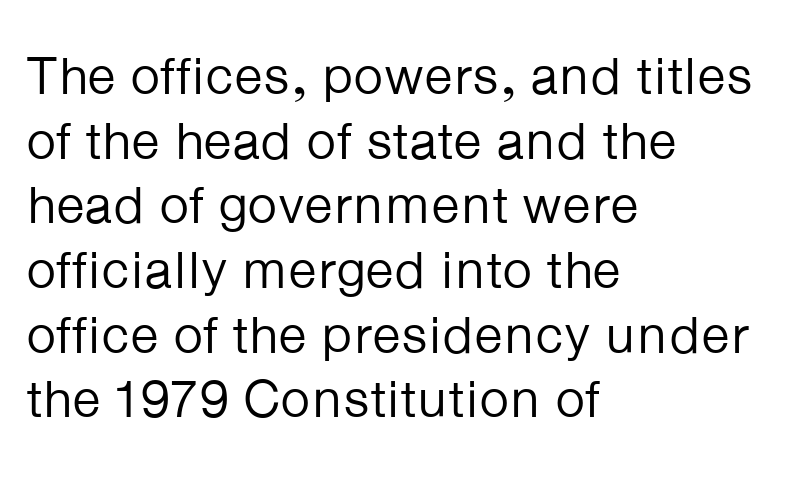
Ordinary non-slanted type is in use. The text was rendered using a sans face with plain stroke endings. The words here are not underlined. Caption: standard tracking, unaltered.
